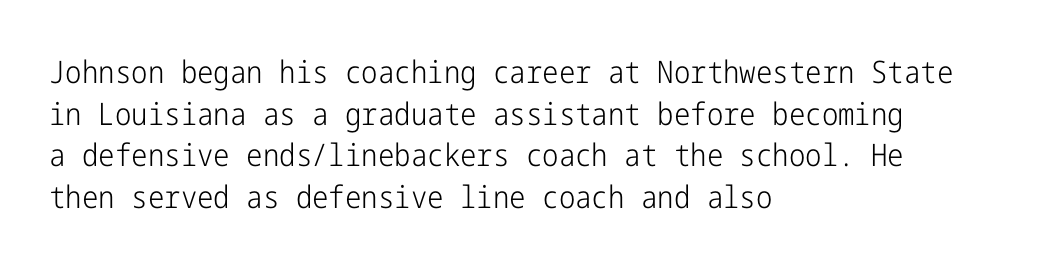
The image shows 31 px light, condensed sans-serif type, upright; set left-aligned, normal line spacing (1.34x), normal letter spacing, not underlined; low stroke contrast and a medium x-height.
